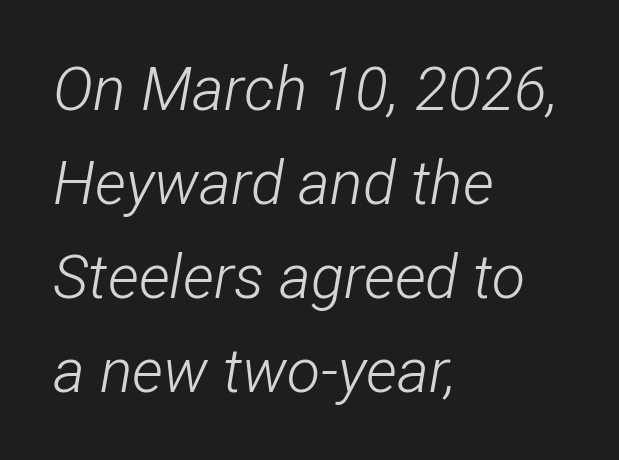
Each line starts at the same left margin while the right side varies. Has an underline been added? It has not. Honestly, the row spacing looks completely unremarkable. Each letter keeps its own natural width here, so spacing adapts to shape. On a weight scale, this lands at 450 or below. The horizontal fit of the characters is conventional and even.
